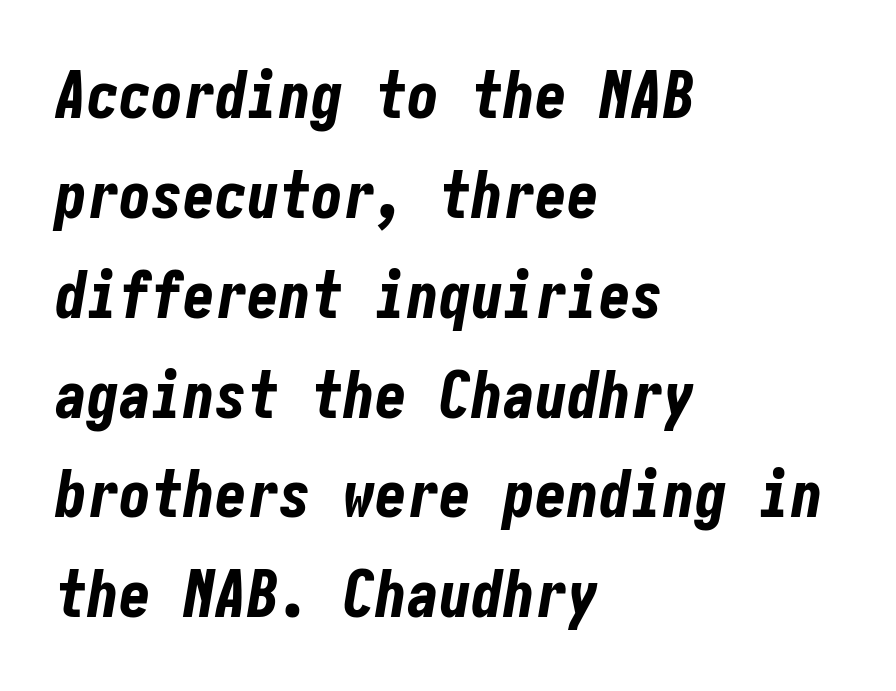
A clean baseline with only descenders dipping below it. How heavy is the stroke? Heavy — this is a bold. The tracking reads as untouched default to a designer's eye. Compared with a centered layout, this one pins lines to the left instead. Rendered with sloped, italic letterforms.
